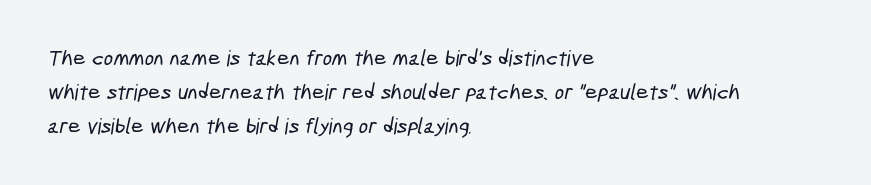
Q: Is the text underlined? A: No.
Q: How is the paragraph aligned? A: Left-aligned.
Q: Is the spacing between letters normal or unusually wide? A: Normal.
Q: Is the spacing between lines tight, normal or loose? A: Normal.
